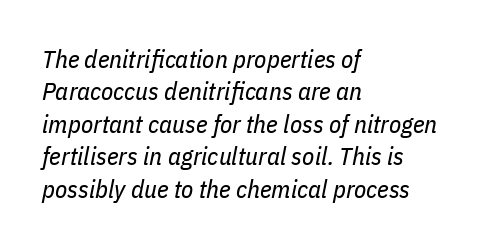
{"italic": "yes", "lean": "right", "slant_degrees": 11, "bold": "no", "underline": "no", "align": "left", "line_spacing": "normal", "line_spacing_ratio": 1.3, "letter_spacing": "normal", "letter_spacing_em": 0.0, "glyph_px": 25}
